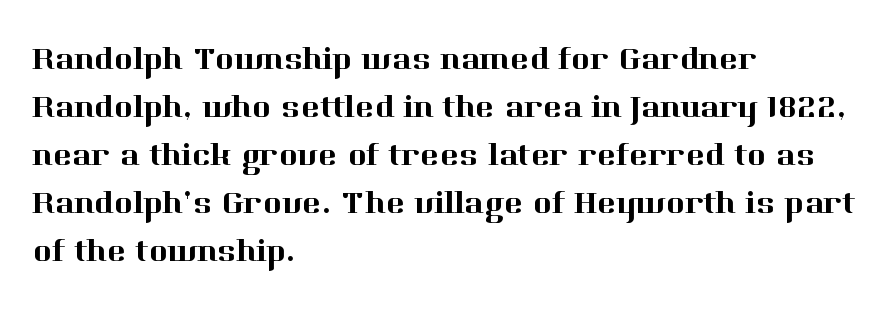
The image shows 32 px serif type, upright; set left-aligned, normal line spacing (1.5x), normal letter spacing, not underlined; high stroke contrast and a medium x-height.
